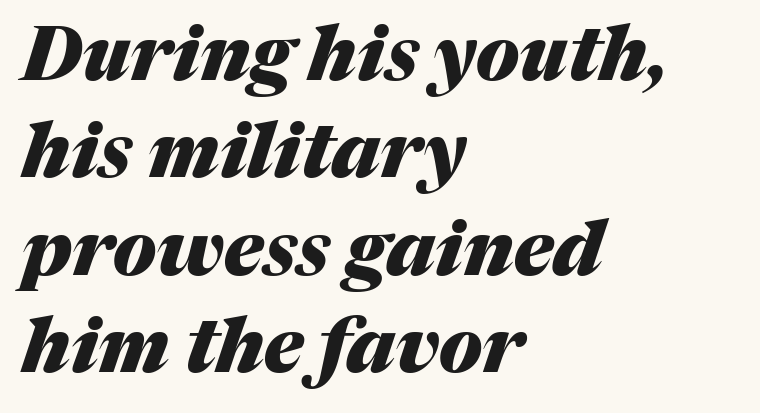
Q: Is the text bold? A: Yes.
Q: Is the text italic (slanted)? A: Yes, it leans right by about 17 degrees.
Q: Is the text underlined? A: No.
Q: How is the paragraph aligned? A: Left-aligned.
Q: Is the spacing between letters normal or unusually wide? A: Normal.
Q: Is the spacing between lines tight, normal or loose? A: Normal.
Q: Width (condensed, normal, or wide)? A: Normal.
Q: Stroke contrast? A: Medium.
Q: x-height? A: Medium.
Q: Monospaced? A: No.
